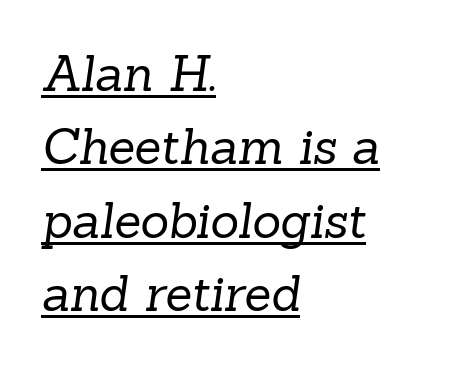
The image shows 49 px regular-weight serif type; set left-aligned, normal line spacing (1.5x), normal letter spacing, underlined; low stroke contrast and a medium x-height.
